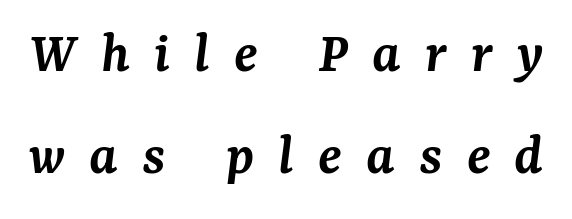
The image shows 59 px semibold serif type, italic (leaning right); set line spacing 1.73x, unusually wide letter spacing (+0.41 em), not underlined; medium stroke contrast and a medium x-height.
